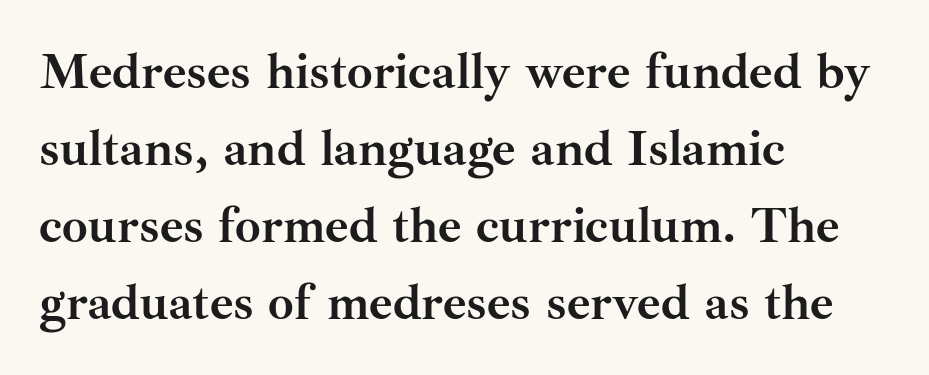
Summary of vertical rhythm: regular, with standard interline spacing. You could not count columns in this text — the font is proportionally spaced. The rendering shows small feet on the letterforms — a serif design. Does the weight exceed regular? Yes, all the way to bold. Default kerning and tracking; the words read as compact shapes. Reading down the block, your eye returns to a fixed left position each line.
